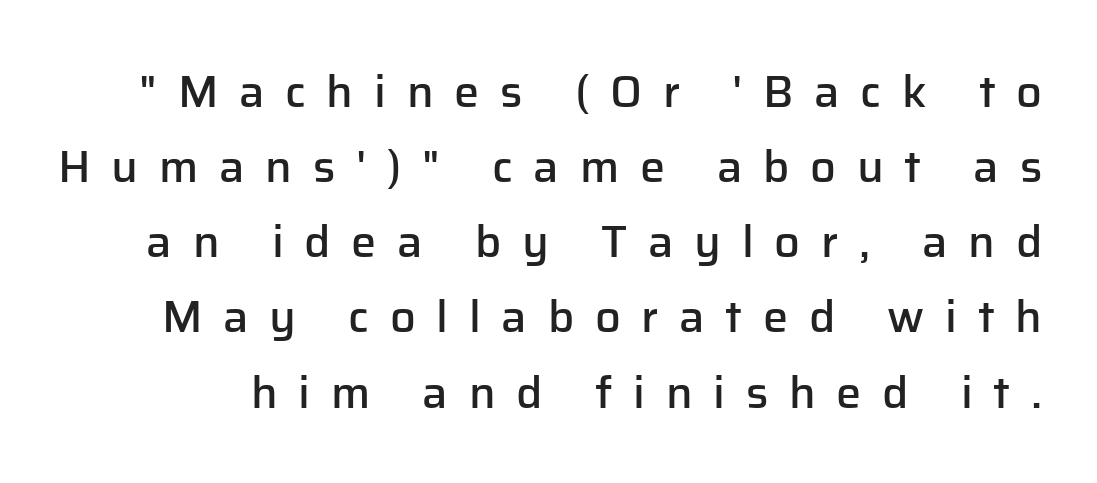
{"serif": "no", "italic": "no", "bold": "semi", "weight": "semibold", "width": "normal", "stroke_contrast": "low", "x_height": "medium", "monospaced": "no", "underline": "no", "line_spacing": "normal", "line_spacing_ratio": 1.67, "letter_spacing": "wide", "letter_spacing_em": 0.46, "glyph_px": 45}
